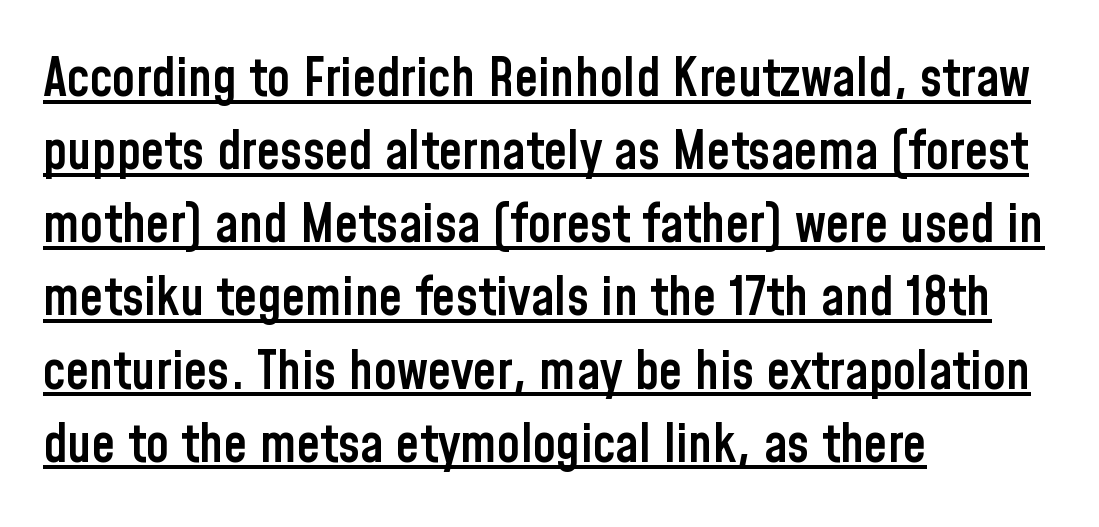
The image shows 53 px semibold, condensed sans-serif type, upright; set left-aligned, normal line spacing (1.38x), normal letter spacing, underlined; low stroke contrast and a medium x-height.
